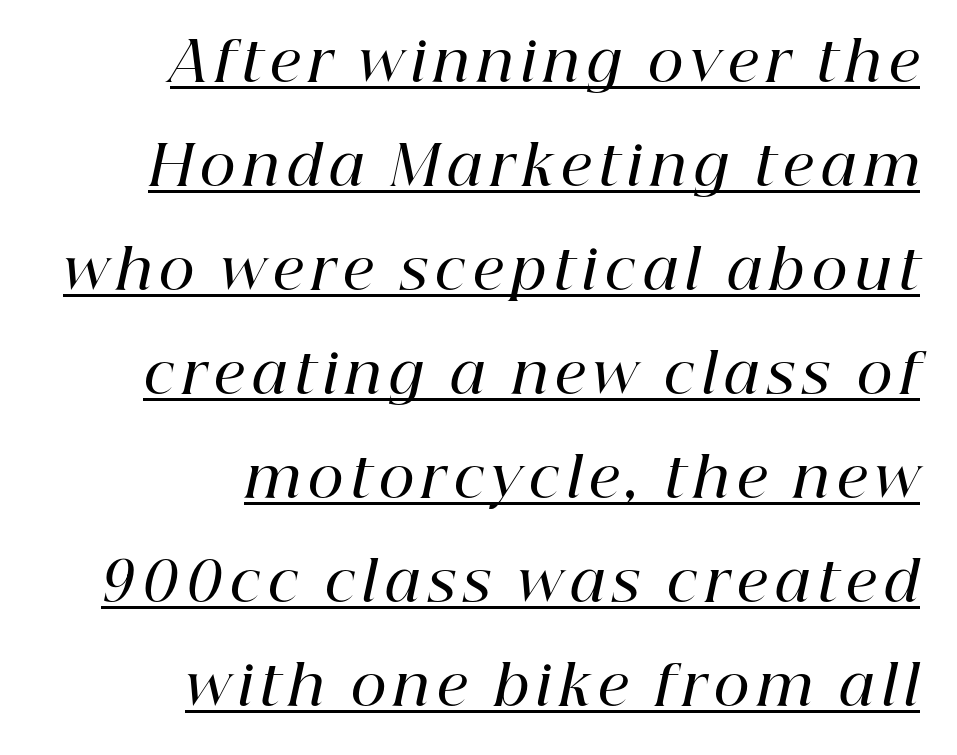
The image shows 55 px semibold serif type, italic (leaning right); set right-aligned, line spacing 1.89x, underlined; high stroke contrast and a medium x-height.
